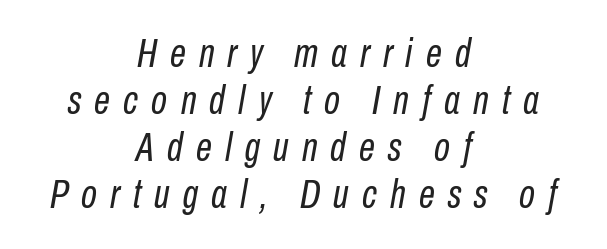
Lines of text with bare space underneath. Casual observation: everything's sitting right in the middle. Italic: yes, the glyphs are oblique. Students, note that the glyphs here are deliberately spaced far apart. Unbolded letterforms with no extra heft.
